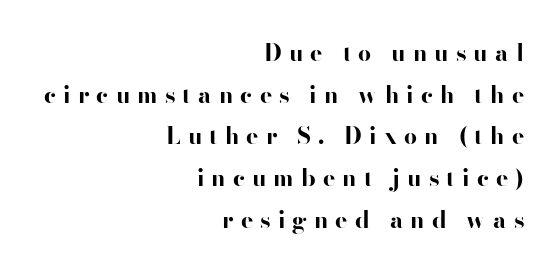
Does the weight exceed regular? Yes, all the way to bold. Which margin do the lines hug? The right one — the left edge is uneven. There is plenty of visible air inserted between adjacent glyphs. The words here are not underlined. Nope, not italic — everything's standing straight.
